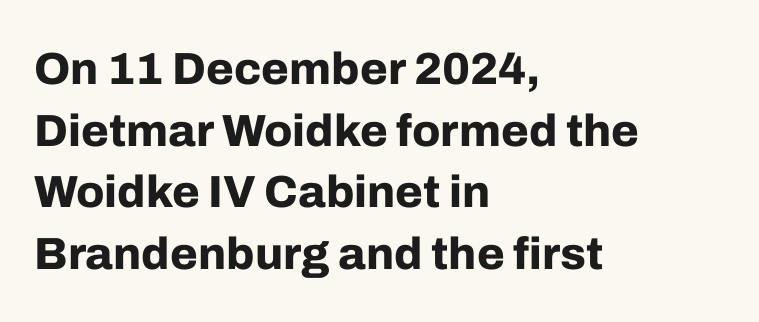
Q: Is the text bold? A: Yes.
Q: Is the text italic (slanted)? A: No, it is upright.
Q: Is the typeface a serif or a sans-serif typeface? A: Sans-serif.
Q: Is the text underlined? A: No.
Q: How is the paragraph aligned? A: Left-aligned.
Q: Is the spacing between letters normal or unusually wide? A: Normal.
Q: Is the spacing between lines tight, normal or loose? A: Normal.
Q: Width (condensed, normal, or wide)? A: Normal.
Q: Stroke contrast? A: Low.
Q: x-height? A: Medium.
Q: Monospaced? A: No.
